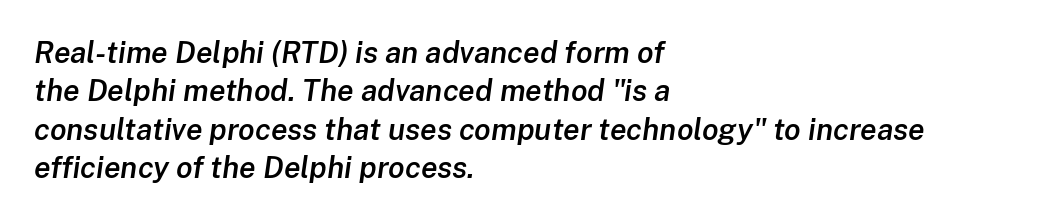
A typesetter would call this proportional, since set widths differ per character. The letters sit at their default tracking, neither squeezed nor spread. Typesetter's note: demi weight, one step under bold. The block of text has a typical density, with ordinary space between rows. Emphasis-style slanted type is in use.
